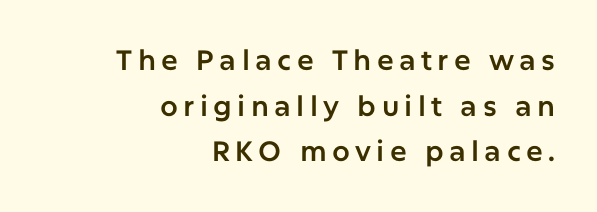
Looks like regular typesetting: each glyph gets only the width it needs. Tall strokes in this sample are plumb rather than angled. A clean baseline with only descenders dipping below it. I'd call this a sans setting — the letters go barefoot. Horizontal alignment here is rightward, an uncommon choice for prose.
